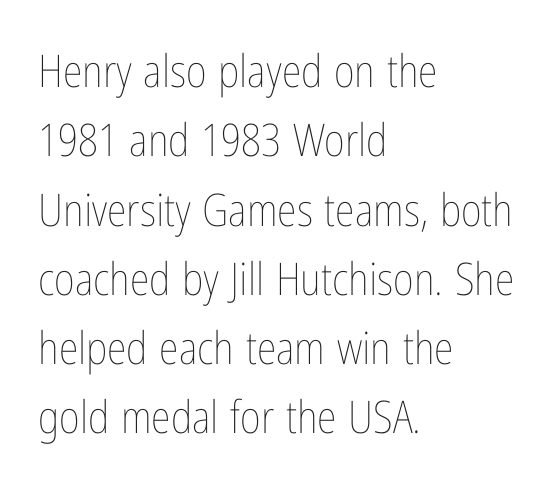
The image shows 45 px thin, condensed type, upright; set left-aligned, normal line spacing (1.54x), normal letter spacing, not underlined; low stroke contrast and a medium x-height.
